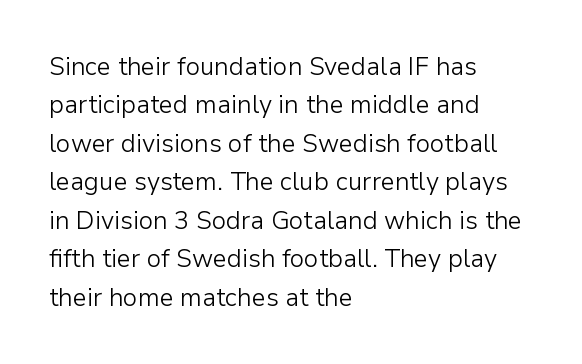
Q: Is the text bold? A: No.
Q: Is the text italic (slanted)? A: No, it is upright.
Q: Is the text underlined? A: No.
Q: How is the paragraph aligned? A: Left-aligned.
Q: Is the spacing between letters normal or unusually wide? A: Normal.
Q: Is the spacing between lines tight, normal or loose? A: Normal.
